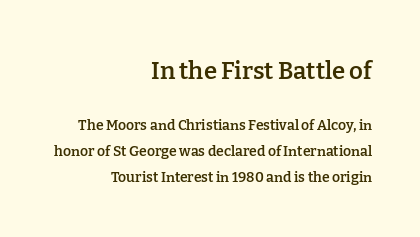
The image shows 24 px text type, upright; set right-aligned, line spacing 1.87x, normal letter spacing, not underlined; the first (top) block is 1.71x larger.
